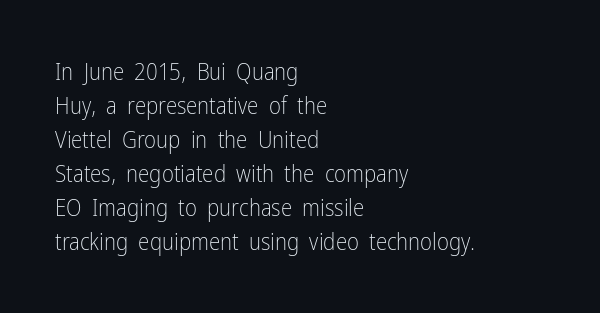
Q: Is the text bold? A: No.
Q: Is the text italic (slanted)? A: No, it is upright.
Q: Is the text underlined? A: No.
Q: How is the paragraph aligned? A: Left-aligned.
Q: Is the spacing between letters normal or unusually wide? A: Normal.
Q: Is the spacing between lines tight, normal or loose? A: Normal.
